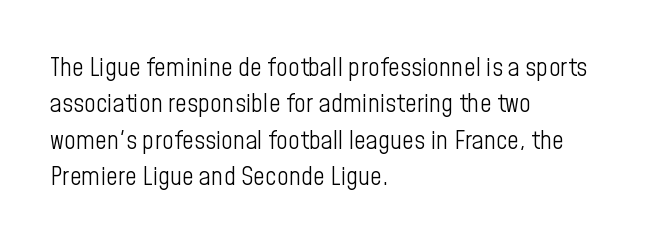
Short and long lines alike share a common starting point at left. The typeface has the unassuming heft of standard copy or less. Is the letter spacing exaggerated? No — it looks like the ordinary default. Has an underline been added? It has not. Posture: vertical.
